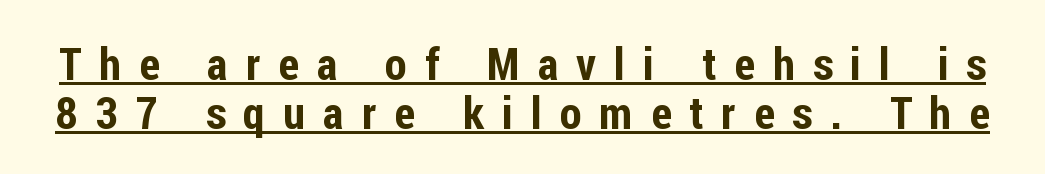
Q: Is the text italic (slanted)? A: No, it is upright.
Q: Is the typeface a serif or a sans-serif typeface? A: Sans-serif.
Q: Is the text underlined? A: Yes.
Q: Is the spacing between letters normal or unusually wide? A: Unusually wide.
Q: Is the spacing between lines tight, normal or loose? A: Tight.
Q: Width (condensed, normal, or wide)? A: Condensed.
Q: Stroke contrast? A: Low.
Q: x-height? A: Medium.
Q: Monospaced? A: No.
